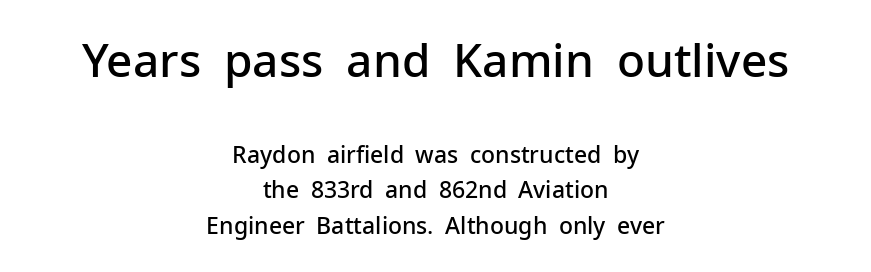
The lines are quadded center. Glyph-to-glyph distance matches everyday printed text. Upright lettering throughout. The typesetting leans somewhat heavy: a semibold. Evenly set lines give the paragraph a standard silhouette.
